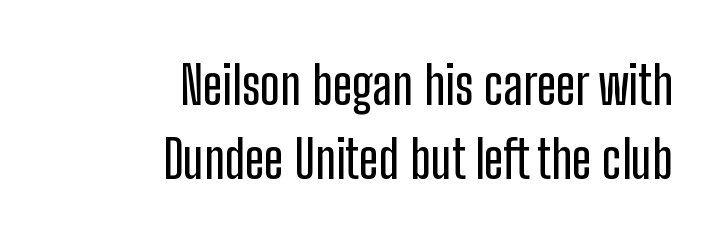
{"serif": "no", "italic": "no", "width": "condensed", "stroke_contrast": "low", "x_height": "medium", "monospaced": "no", "underline": "no", "align": "right", "line_spacing": "normal", "line_spacing_ratio": 1.42, "letter_spacing": "normal", "letter_spacing_em": 0.0, "glyph_px": 52}
